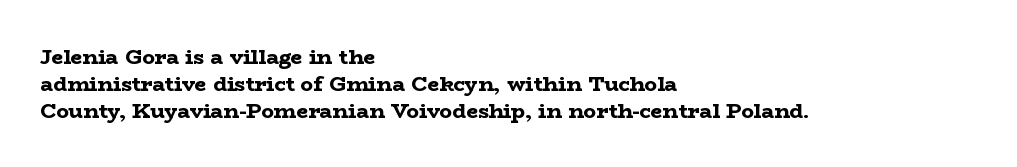
The image shows 21 px bold type, upright; set left-aligned, normal line spacing (1.28x), normal letter spacing, not underlined.
